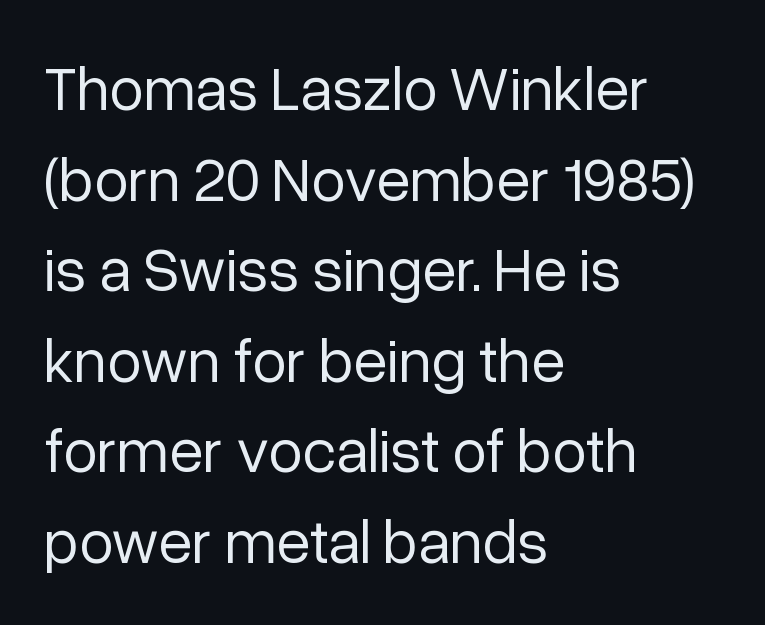
{"serif": "no", "italic": "no", "bold": "no", "weight": "regular", "width": "normal", "stroke_contrast": "low", "x_height": "medium", "monospaced": "no", "underline": "no", "align": "left", "line_spacing": "normal", "line_spacing_ratio": 1.46, "letter_spacing": "normal", "letter_spacing_em": 0.0, "glyph_px": 62}
